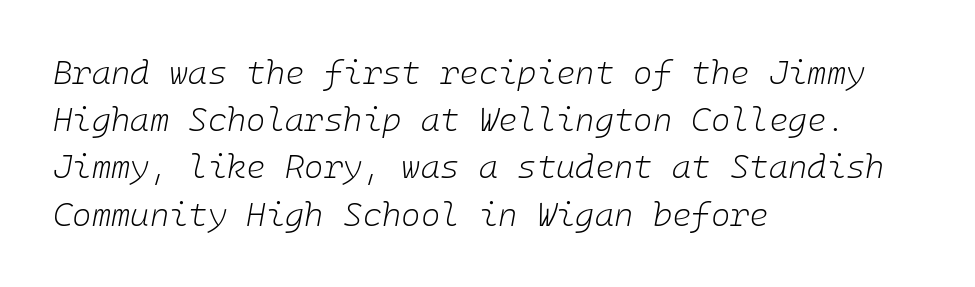
{"italic": "yes", "lean": "right", "slant_degrees": 10, "bold": "no", "weight": "light", "width": "normal", "stroke_contrast": "low", "x_height": "medium", "underline": "no", "align": "left", "line_spacing": "normal", "line_spacing_ratio": 1.43, "letter_spacing": "normal", "letter_spacing_em": 0.0, "glyph_px": 33}
